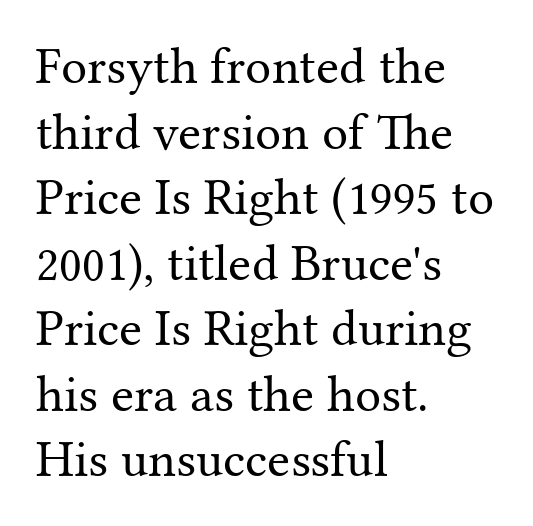
Caption: multi-line text, flush left, ragged right. The characters are drawn with everyday or finer stroke widths. The type family on display is of the serif kind. The specimen omits any rule beneath the text block's lines.
